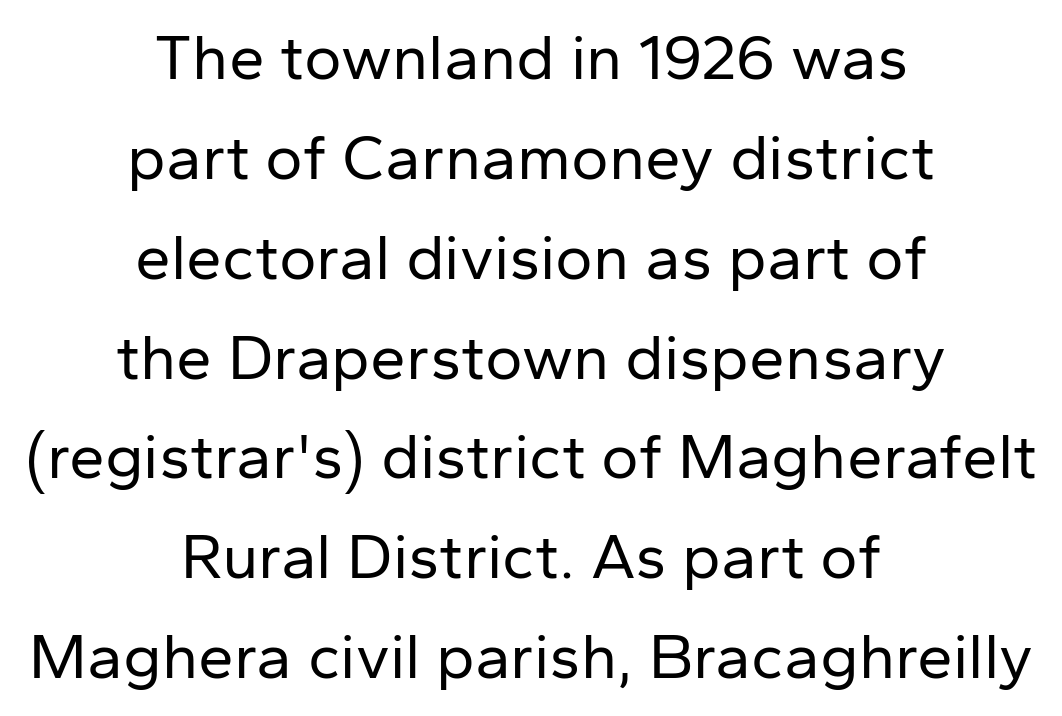
{"serif": "no", "italic": "no", "bold": "no", "weight": "regular", "width": "normal", "stroke_contrast": "low", "x_height": "medium", "monospaced": "no", "underline": "no", "align": "center", "line_spacing": "normal", "line_spacing_ratio": 1.56, "letter_spacing": "normal", "letter_spacing_em": 0.0, "glyph_px": 64}
